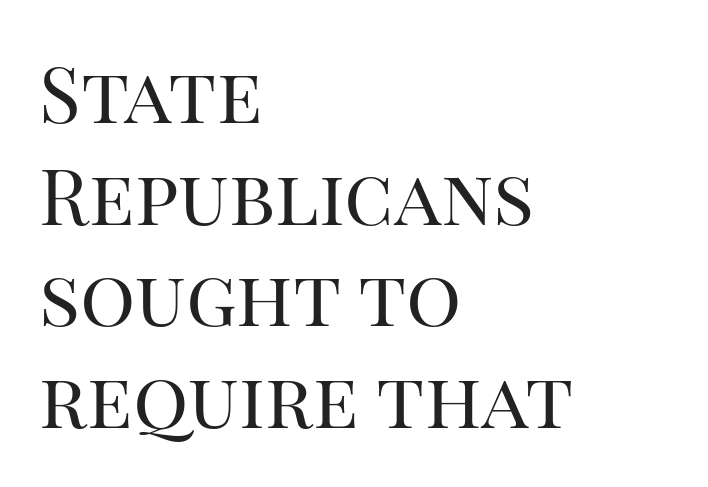
The image shows 77 px regular-weight serif type, upright; set left-aligned, normal line spacing (1.32x), normal letter spacing, not underlined; high stroke contrast and a large x-height.
